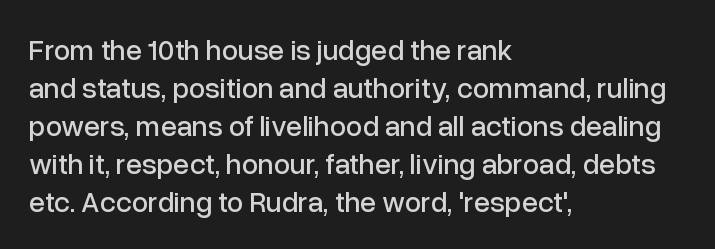
Q: Is the text italic (slanted)? A: No, it is upright.
Q: Is the typeface a serif or a sans-serif typeface? A: Sans-serif.
Q: Is the text underlined? A: No.
Q: How is the paragraph aligned? A: Left-aligned.
Q: Is the spacing between letters normal or unusually wide? A: Normal.
Q: Is the spacing between lines tight, normal or loose? A: Normal.
Q: Width (condensed, normal, or wide)? A: Normal.
Q: Stroke contrast? A: Low.
Q: x-height? A: Medium.
Q: Monospaced? A: No.
